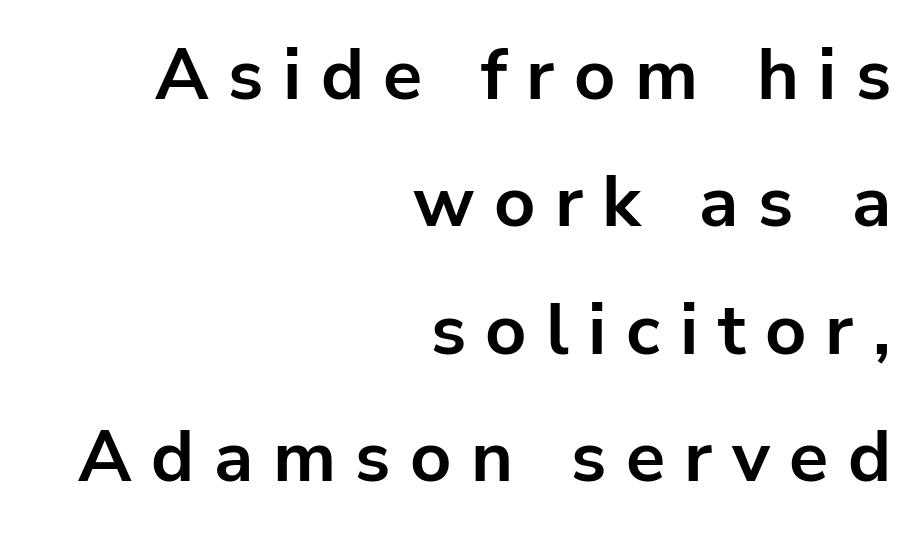
Q: Is the text bold? A: Yes.
Q: Is the text italic (slanted)? A: No, it is upright.
Q: Is the typeface a serif or a sans-serif typeface? A: Sans-serif.
Q: Is the text underlined? A: No.
Q: How is the paragraph aligned? A: Right-aligned.
Q: Is the spacing between letters normal or unusually wide? A: Unusually wide.
Q: Width (condensed, normal, or wide)? A: Normal.
Q: Stroke contrast? A: Low.
Q: x-height? A: Medium.
Q: Monospaced? A: No.
